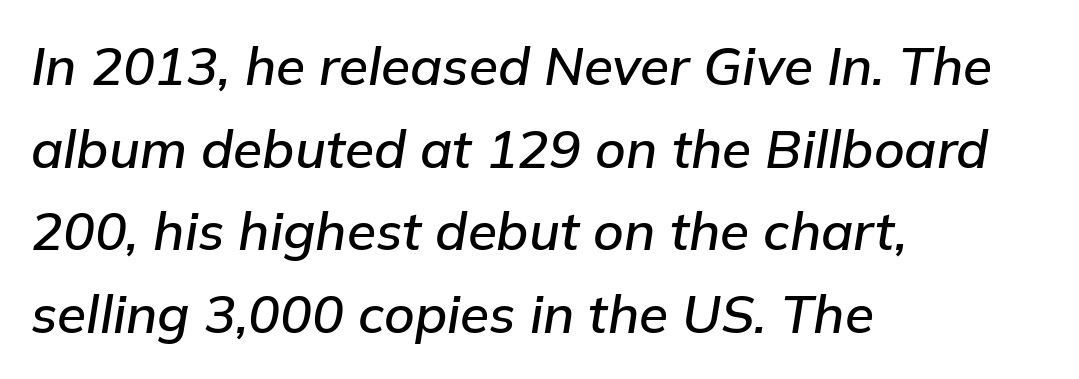
The image shows 53 px text type, italic (leaning right); set left-aligned, normal line spacing (1.56x), normal letter spacing, not underlined; low stroke contrast and a medium x-height.
